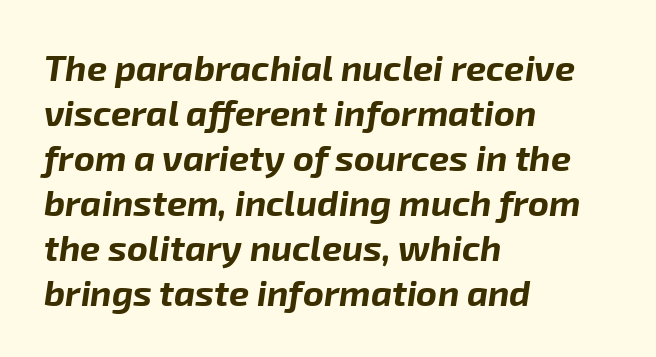
Line beginnings align vertically; line endings do not. Style check: oblique. Rows of type keep a routine distance in the vertical direction. The string is rendered with underlining switched off. In terms of letterspacing, this is plain default setting. The face used here is proportionally spaced, like ordinary book or web type.
